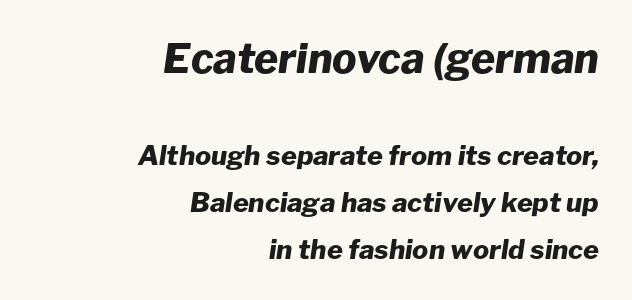
The image shows 41 px heavy type, italic (leaning right); set right-aligned, line spacing 1.75x, normal letter spacing, not underlined; the first (top) block is 1.52x larger; low stroke contrast and a medium x-height.
